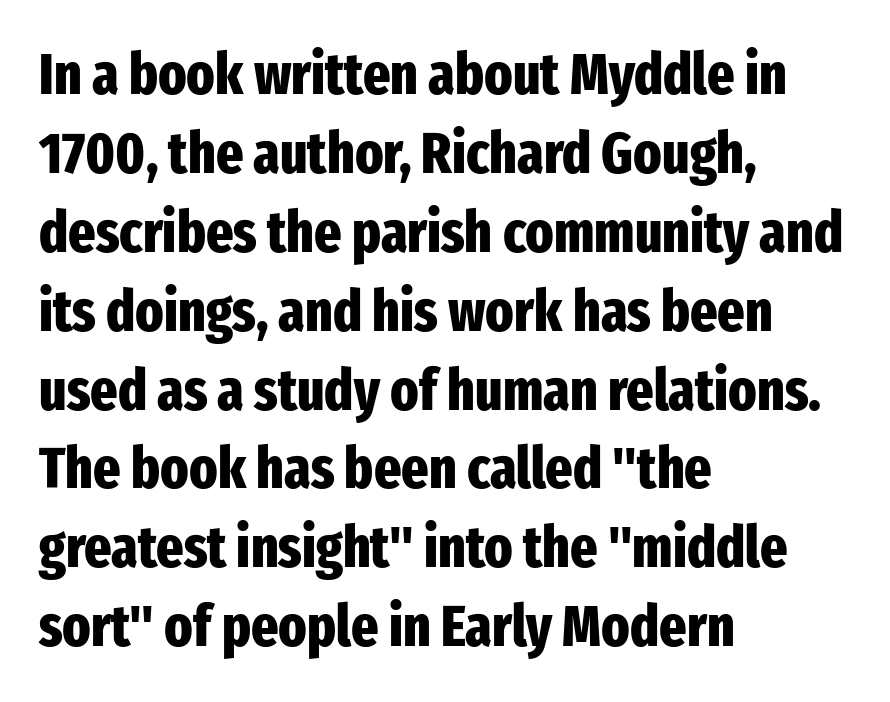
{"serif": "no", "italic": "no", "bold": "yes", "weight": "heavy", "width": "condensed", "stroke_contrast": "low", "x_height": "medium", "monospaced": "no", "underline": "no", "align": "left", "line_spacing": "normal", "line_spacing_ratio": 1.36, "letter_spacing": "normal", "letter_spacing_em": 0.0, "glyph_px": 58}
